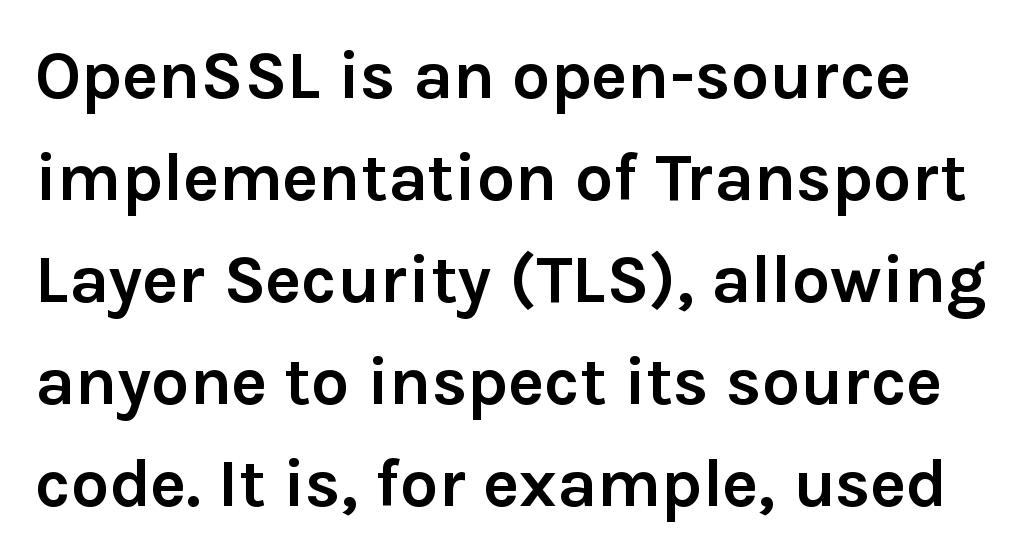
Q: Is the text bold? A: Yes.
Q: Is the text italic (slanted)? A: No, it is upright.
Q: Is the typeface a serif or a sans-serif typeface? A: Sans-serif.
Q: Is the text underlined? A: No.
Q: Is the spacing between letters normal or unusually wide? A: Normal.
Q: Is the spacing between lines tight, normal or loose? A: Normal.
Q: Width (condensed, normal, or wide)? A: Normal.
Q: x-height? A: Medium.
Q: Monospaced? A: No.
